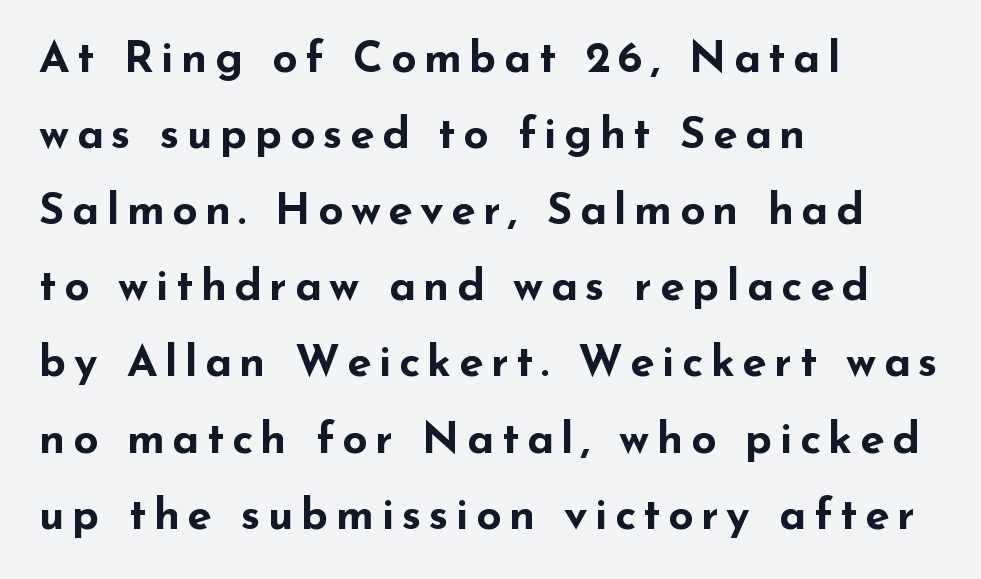
Q: Is the text bold? A: Yes.
Q: Is the text italic (slanted)? A: No, it is upright.
Q: Is the typeface a serif or a sans-serif typeface? A: Sans-serif.
Q: Is the text underlined? A: No.
Q: How is the paragraph aligned? A: Left-aligned.
Q: Width (condensed, normal, or wide)? A: Wide.
Q: Stroke contrast? A: Low.
Q: x-height? A: Small.
Q: Monospaced? A: No.
